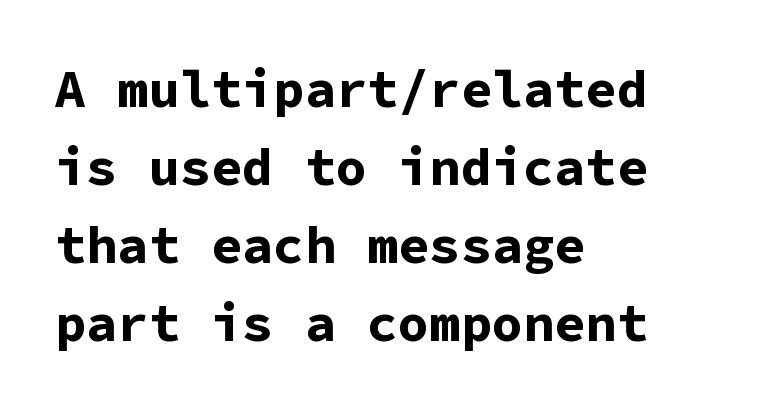
Spacing between characters is what you'd get straight out of the box. Any mark beneath the type? The region is blank. Notice how the stems are strictly vertical — no italics here. Line spacing here is normal. This is heavy type, rendered in bold.
